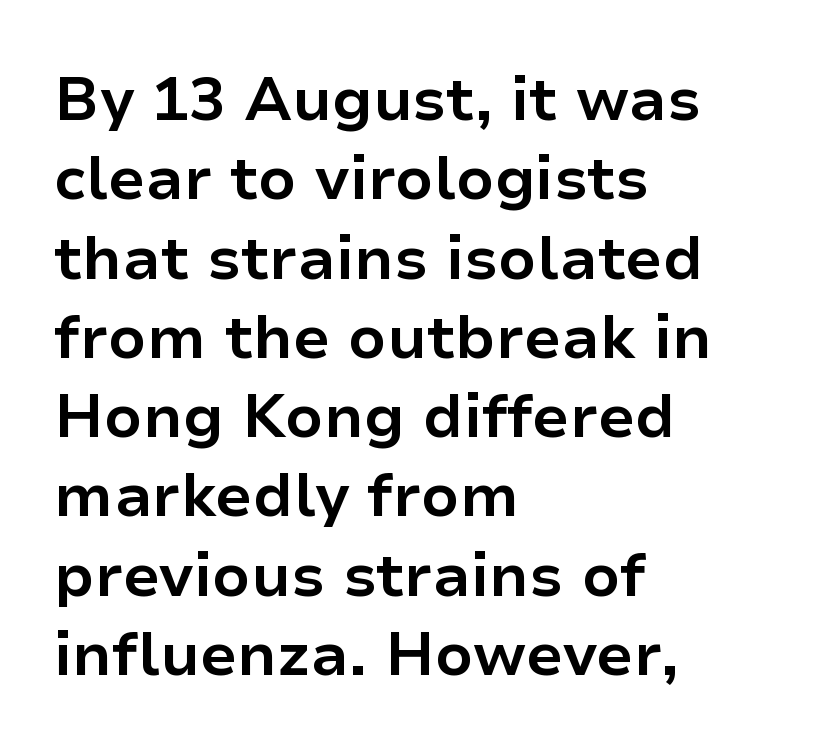
Short note: letters normally spaced. Leftover space on each line is placed entirely after the last word. The letters advance in unequal steps, a hallmark of proportional type. Posture: upright roman.
